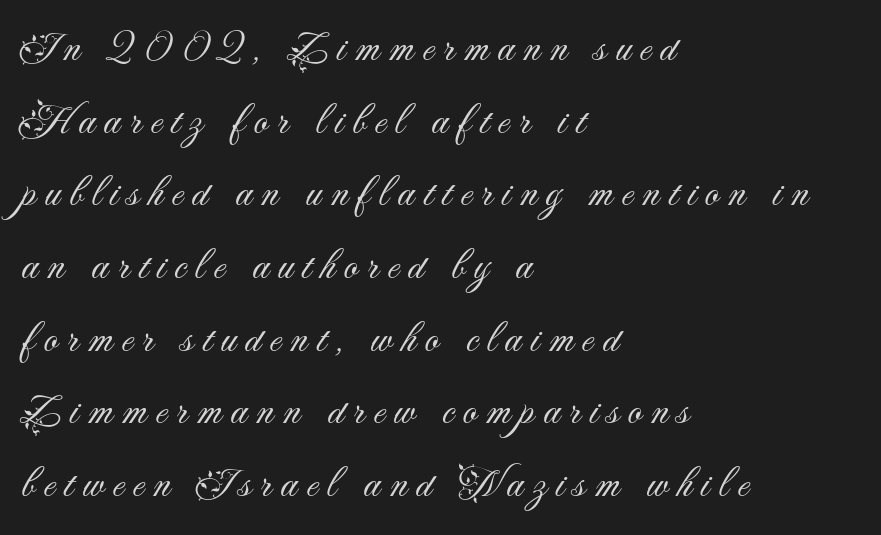
The image shows 43 px light sans-serif type; set left-aligned, normal line spacing (1.69x), unusually wide letter spacing (+0.21 em), not underlined; medium stroke contrast and a small x-height.
